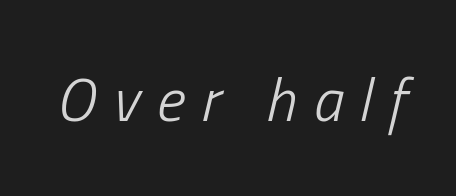
Q: Is the text bold? A: No.
Q: Is the text italic (slanted)? A: Yes, it leans right by about 13 degrees.
Q: Is the text underlined? A: No.
Q: Is the spacing between letters normal or unusually wide? A: Unusually wide.
Q: Width (condensed, normal, or wide)? A: Condensed.
Q: Stroke contrast? A: Low.
Q: x-height? A: Medium.
Q: Monospaced? A: No.
